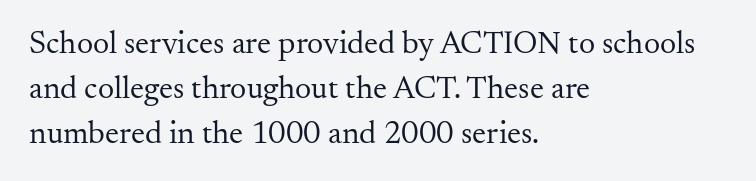
The image shows 32 px regular-weight serif type, upright; set left-aligned, normal line spacing (1.4x), normal letter spacing, not underlined; medium stroke contrast and a small x-height.
